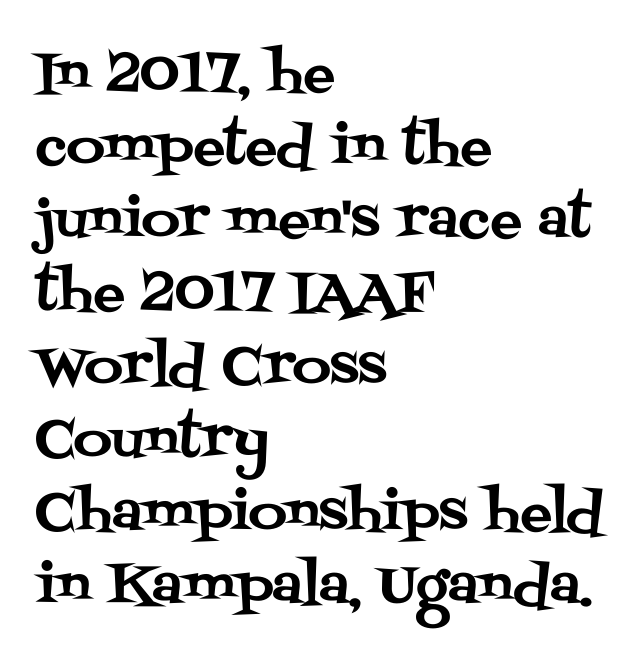
The image shows 53 px serif type, upright; set left-aligned, normal line spacing (1.38x), normal letter spacing, not underlined; medium stroke contrast and a large x-height.
